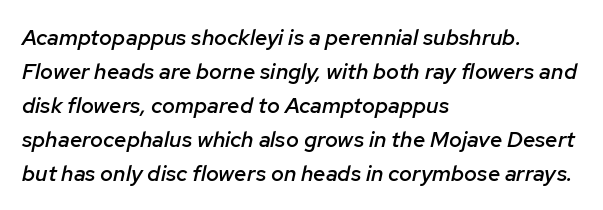
The passage is arranged the way most books set body copy — flush left. Standard letterfit; no display-style spreading of the glyphs. Would a proofreader flag this as italicized? Yes. Bare-footed words on every line.
